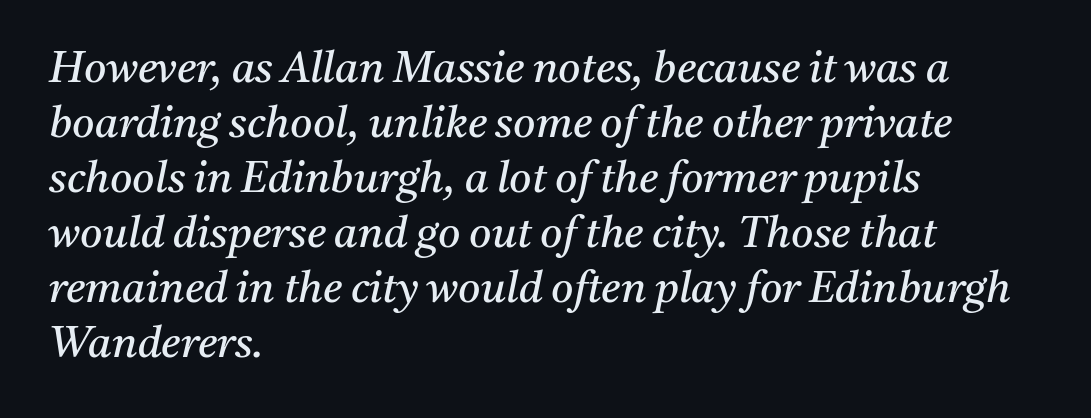
A typesetter would call this proportional, since set widths differ per character. Summary of vertical rhythm: regular, with standard interline spacing. Observe the ordinary spacing: letters are neighbours, not strangers. The space beneath each line is pristine and unruled.
